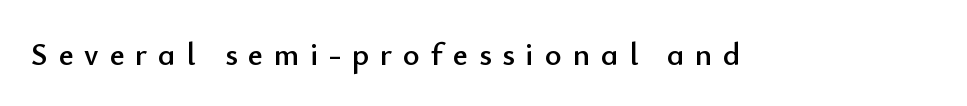
Q: Is the text italic (slanted)? A: No, it is upright.
Q: Is the typeface a serif or a sans-serif typeface? A: Sans-serif.
Q: Is the text underlined? A: No.
Q: Is the spacing between letters normal or unusually wide? A: Unusually wide.
Q: Width (condensed, normal, or wide)? A: Normal.
Q: Stroke contrast? A: Low.
Q: x-height? A: Small.
Q: Monospaced? A: No.
